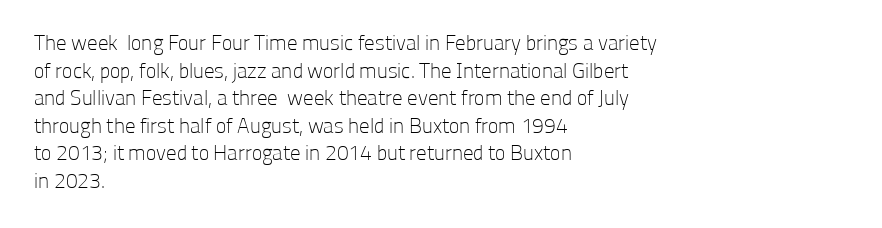
Q: Is the text bold? A: No.
Q: Is the text italic (slanted)? A: No, it is upright.
Q: Is the text underlined? A: No.
Q: How is the paragraph aligned? A: Left-aligned.
Q: Is the spacing between letters normal or unusually wide? A: Normal.
Q: Is the spacing between lines tight, normal or loose? A: Normal.
